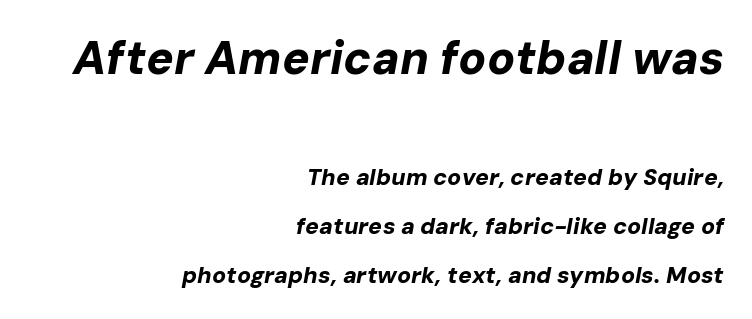
In terms of weight, the rendering is a true, heavy bold. This layout puts the oversized block above and the modest block below. The space between consecutive lines is lavish. Line ends are locked; line starts wander.
